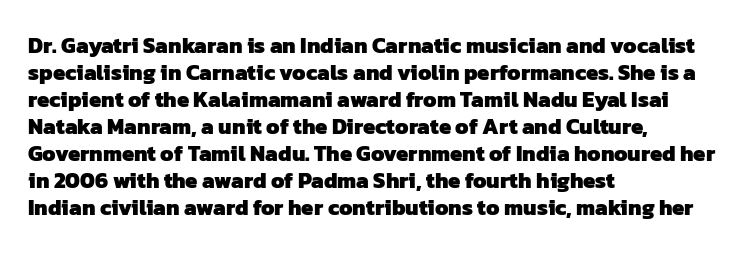
The image shows 22 px bold type; set left-aligned, line spacing 1.23x, normal letter spacing, not underlined.
